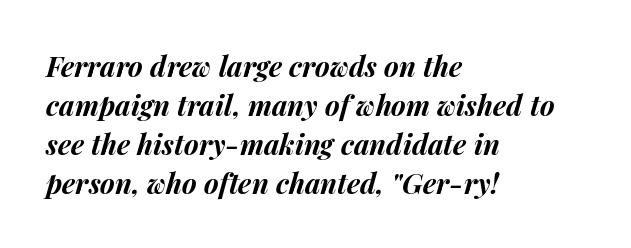
The image shows 28 px bold type, italic (leaning right); set left-aligned, normal line spacing (1.39x), normal letter spacing, not underlined; medium stroke contrast and a medium x-height.
